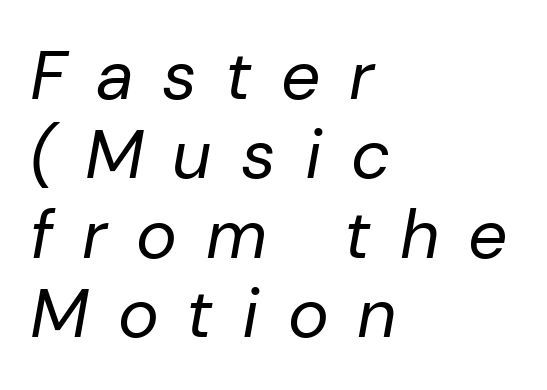
{"italic": "yes", "lean": "right", "slant_degrees": 10, "bold": "no", "weight": "regular", "width": "normal", "stroke_contrast": "low", "x_height": "medium", "monospaced": "no", "underline": "no", "align": "left", "line_spacing": "tight", "line_spacing_ratio": 1.15, "letter_spacing": "wide", "letter_spacing_em": 0.42, "glyph_px": 69}
